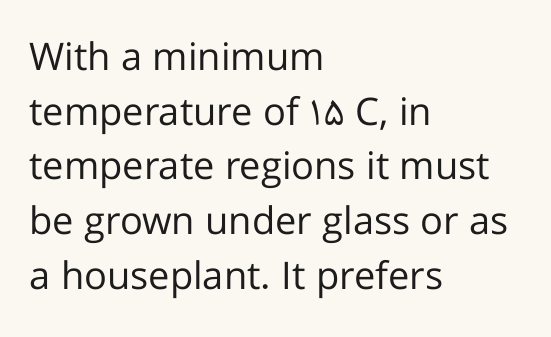
{"serif": "no", "italic": "no", "bold": "no", "weight": "regular", "width": "normal", "stroke_contrast": "low", "x_height": "medium", "monospaced": "no", "underline": "no", "align": "left", "line_spacing": "normal", "line_spacing_ratio": 1.44, "letter_spacing": "normal", "letter_spacing_em": 0.0, "glyph_px": 38}
